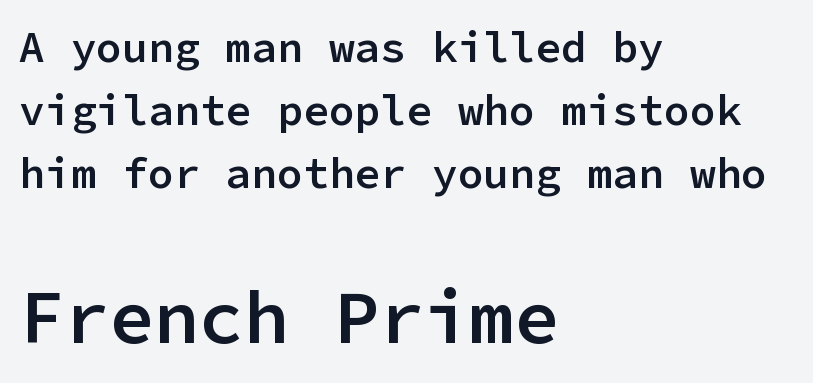
Where is the straight margin? On the left. The glyphs have the mass of a demibold cut, below bold. The space between consecutive lines is moderate. Bigger letters appear in the bottom chunk; the top chunk is reduced. The letterforms sit shoulder to shoulder at normal distance. Every character here occupies the same horizontal width, giving the sample a typewriter-like rhythm.
